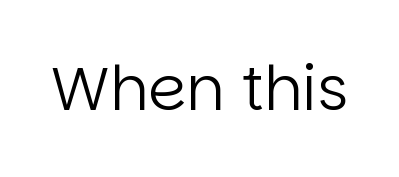
{"serif": "no", "italic": "no", "bold": "no", "weight": "regular", "width": "normal", "stroke_contrast": "low", "x_height": "large", "monospaced": "no", "underline": "no", "letter_spacing": "normal", "letter_spacing_em": 0.0, "glyph_px": 61}
